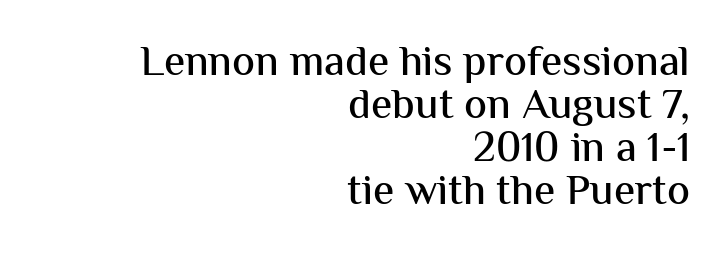
Q: Is the text italic (slanted)? A: No, it is upright.
Q: Is the typeface a serif or a sans-serif typeface? A: Sans-serif.
Q: Is the text underlined? A: No.
Q: How is the paragraph aligned? A: Right-aligned.
Q: Is the spacing between letters normal or unusually wide? A: Normal.
Q: Is the spacing between lines tight, normal or loose? A: Tight.
Q: Width (condensed, normal, or wide)? A: Normal.
Q: Stroke contrast? A: Medium.
Q: x-height? A: Medium.
Q: Monospaced? A: No.
